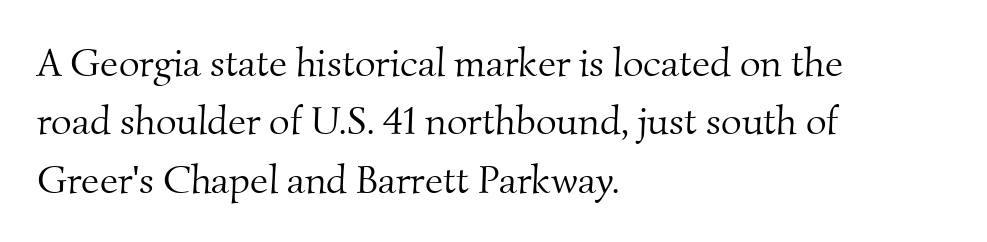
The face used here is proportionally spaced, like ordinary book or web type. Notice how descenders clear the ascenders below comfortably — that's standard leading. Stroke terminals: seriffed. A student would call this left alignment; a typographer would say flush left, rag right. The type is set solid horizontally, with unmodified tracking. Anything drawn beneath the words? Only blank space.
